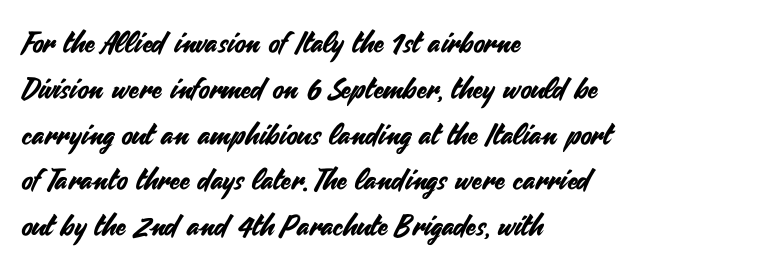
{"serif": "no", "width": "normal", "stroke_contrast": "medium", "x_height": "small", "monospaced": "no", "underline": "no", "align": "left", "line_spacing": "normal", "line_spacing_ratio": 1.58, "letter_spacing": "normal", "letter_spacing_em": 0.0, "glyph_px": 29}
